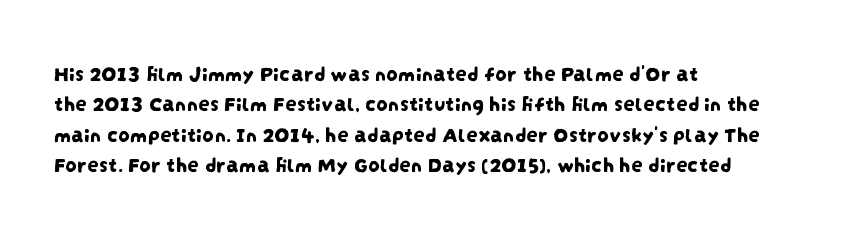
The image shows 23 px text type; set left-aligned, normal line spacing (1.32x), normal letter spacing, not underlined.
